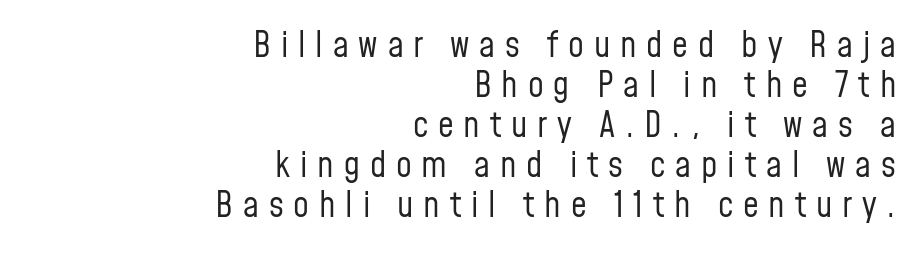
A light-to-regular cut is what we see here. Here the designer chose a conventional face with non-uniform glyph widths. Tracking value appears strongly positive — letters spread wide. One-word summary of the alignment: right. To sum up the face: it is a sans, with no serifs. The letters stand straight up with perfectly vertical stems.
